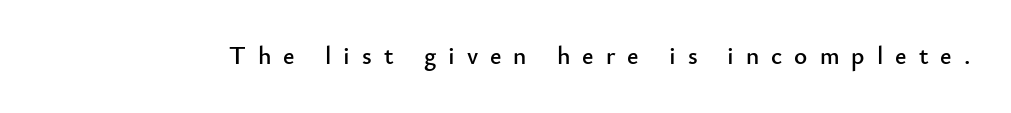
Look at the tracking — it's clearly loosened, letters drifting apart. The axis of the letterforms is exactly vertical. A clean baseline with only descenders dipping below it.
